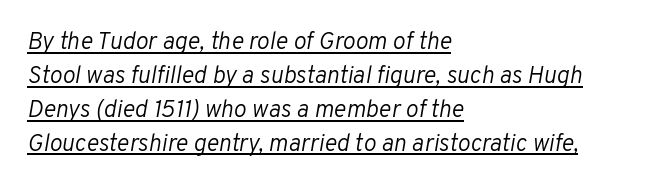
{"italic": "yes", "lean": "right", "slant_degrees": 10, "bold": "no", "underline": "yes", "align": "left", "line_spacing": "normal", "line_spacing_ratio": 1.41, "letter_spacing": "normal", "letter_spacing_em": 0.0, "glyph_px": 24}
